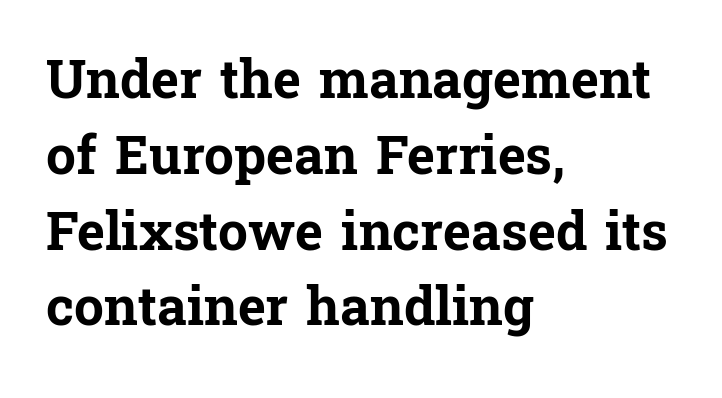
This rendering leaves character spacing at its baseline value. Line starts are locked; line ends wander. Does the weight exceed regular? Yes, all the way to bold. Varying glyph widths throughout — classic text-font behaviour.
